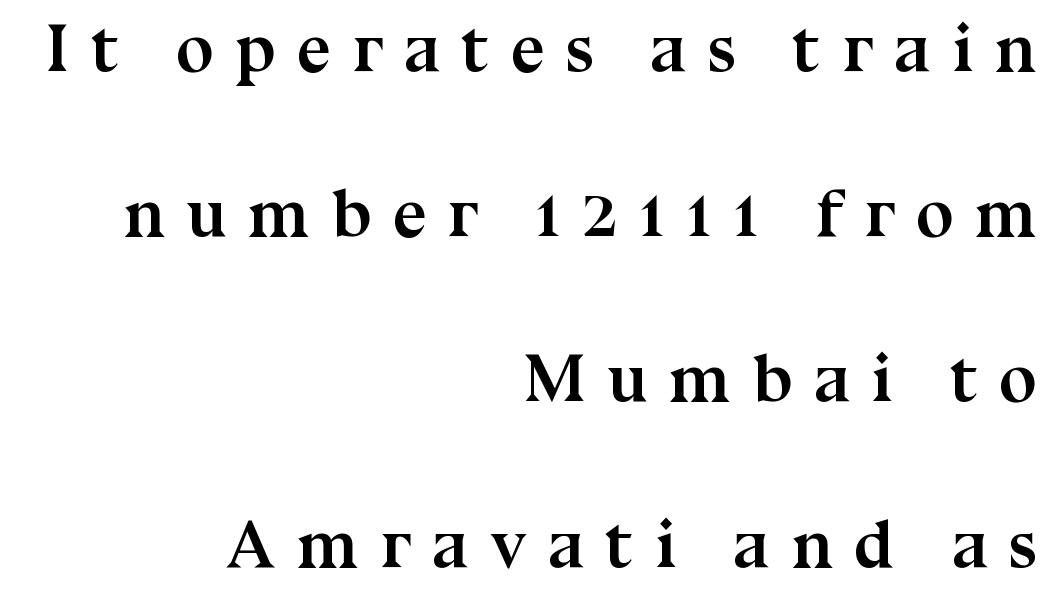
{"serif": "yes", "italic": "no", "bold": "yes", "weight": "semibold", "width": "normal", "stroke_contrast": "medium", "x_height": "medium", "monospaced": "no", "underline": "no", "align": "right", "line_spacing": "loose", "line_spacing_ratio": 2.43, "letter_spacing": "wide", "letter_spacing_em": 0.31, "glyph_px": 68}
